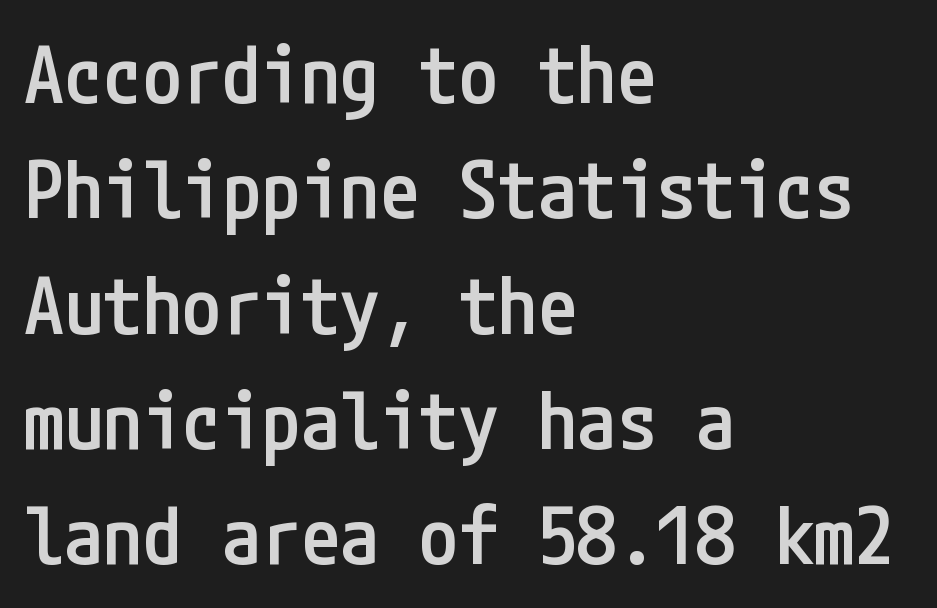
The block of text has a typical density, with ordinary space between rows. A typesetter would label this face a sans. Horizontally, the lines are justified to the leading edge only. The area under the type is left untouched. Inter-character spacing is left at the font's built-in metrics.
